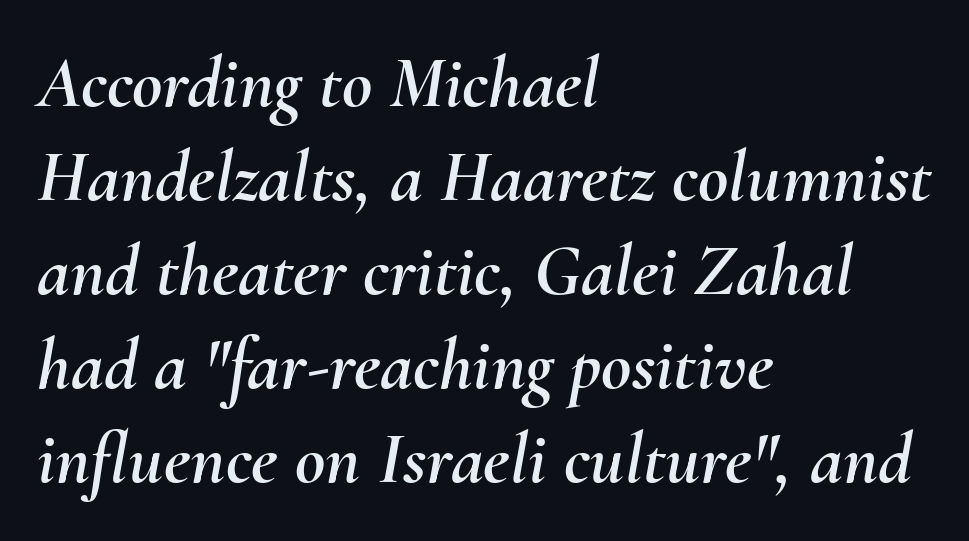
Q: Is the text italic (slanted)? A: Yes, it leans right by about 10 degrees.
Q: Is the text underlined? A: No.
Q: How is the paragraph aligned? A: Left-aligned.
Q: Is the spacing between letters normal or unusually wide? A: Normal.
Q: Is the spacing between lines tight, normal or loose? A: Normal.
Q: Width (condensed, normal, or wide)? A: Normal.
Q: Stroke contrast? A: Medium.
Q: x-height? A: Small.
Q: Monospaced? A: No.
